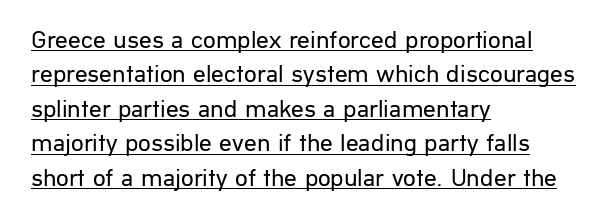
Q: Is the text bold? A: No.
Q: Is the text italic (slanted)? A: No, it is upright.
Q: Is the text underlined? A: Yes.
Q: How is the paragraph aligned? A: Left-aligned.
Q: Is the spacing between letters normal or unusually wide? A: Normal.
Q: Is the spacing between lines tight, normal or loose? A: Normal.
